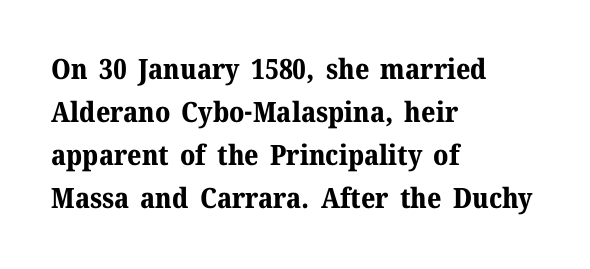
{"serif": "yes", "italic": "no", "bold": "yes", "weight": "bold", "width": "normal", "stroke_contrast": "medium", "x_height": "medium", "monospaced": "no", "underline": "no", "align": "left", "line_spacing": "normal", "line_spacing_ratio": 1.54, "letter_spacing": "normal", "letter_spacing_em": 0.0, "glyph_px": 28}
